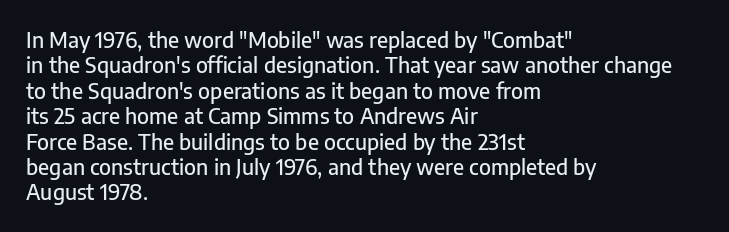
The image shows 21 px text type, upright; set left-aligned, line spacing 1.21x, normal letter spacing, not underlined.
